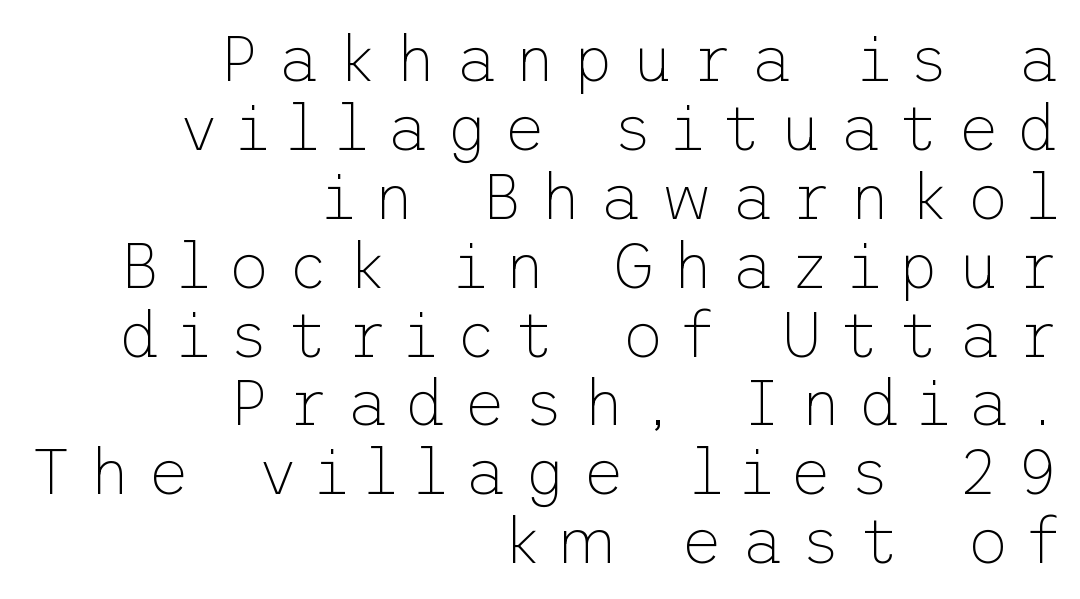
Q: Is the text bold? A: No.
Q: Is the text italic (slanted)? A: No, it is upright.
Q: Is the typeface a serif or a sans-serif typeface? A: Sans-serif.
Q: Is the text underlined? A: No.
Q: How is the paragraph aligned? A: Right-aligned.
Q: Is the spacing between letters normal or unusually wide? A: Unusually wide.
Q: Is the spacing between lines tight, normal or loose? A: Tight.
Q: Width (condensed, normal, or wide)? A: Normal.
Q: Stroke contrast? A: Low.
Q: x-height? A: Medium.
